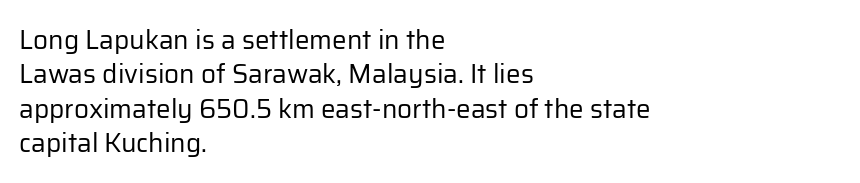
Q: Is the text bold? A: No.
Q: Is the text italic (slanted)? A: No, it is upright.
Q: Is the text underlined? A: No.
Q: How is the paragraph aligned? A: Left-aligned.
Q: Is the spacing between letters normal or unusually wide? A: Normal.
Q: Is the spacing between lines tight, normal or loose? A: Normal.
